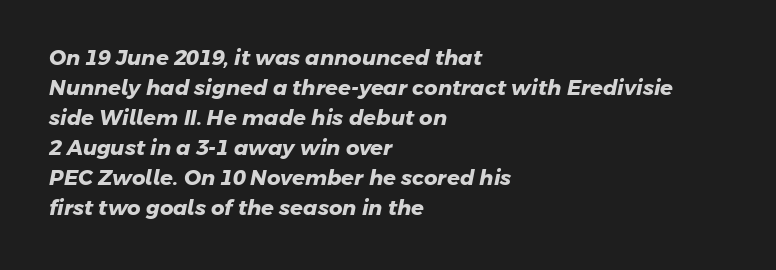
{"bold": "yes", "underline": "no", "align": "left", "line_spacing": "normal", "line_spacing_ratio": 1.43, "letter_spacing": "normal", "letter_spacing_em": 0.0, "glyph_px": 21}
